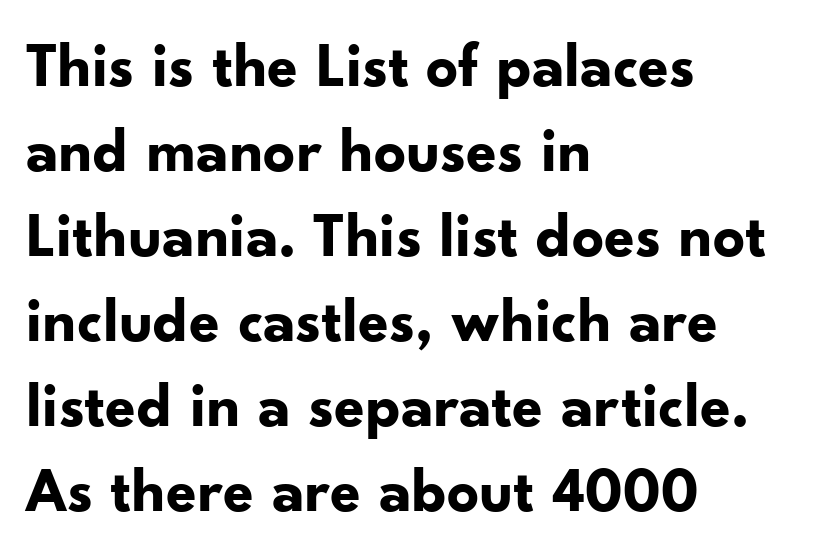
The setting favours the left margin, as ordinary paragraphs usually do. Plain, unruled lines of type. Ascenders rise straight up at ninety degrees. Regarding serifs, this sample does without them. Students, this is bold: see how much ink each stroke carries. These lines are rendered in a variable-pitch font.
